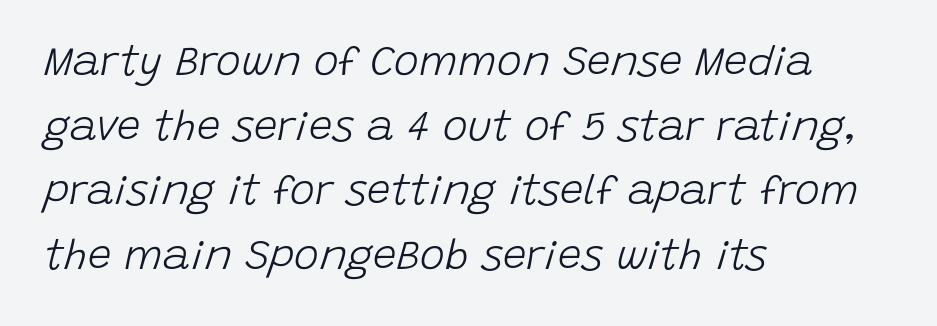
Between one letter and the next there's only the usual sliver of space. Only glyphs here, with clear space below each row. Note the varied advance widths — an 'i' is clearly narrower than an 'm'. The face used here has a pronounced slope to its letters.
